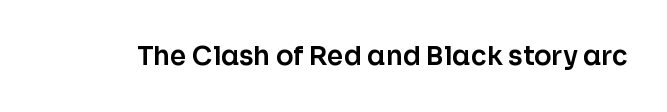
{"italic": "no", "underline": "no", "letter_spacing": "normal", "letter_spacing_em": 0.0, "glyph_px": 26}
